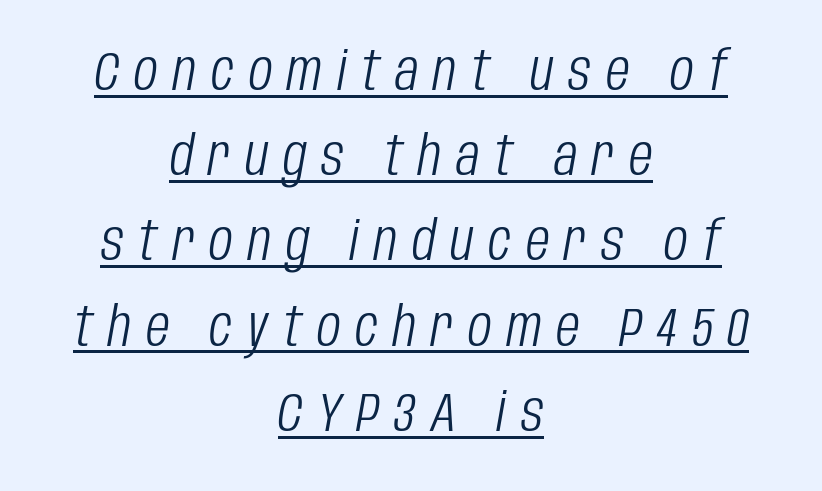
{"italic": "yes", "lean": "right", "slant_degrees": 10, "bold": "no", "weight": "light", "width": "condensed", "stroke_contrast": "low", "x_height": "large", "monospaced": "no", "underline": "yes", "align": "center", "line_spacing": "normal", "line_spacing_ratio": 1.55, "letter_spacing": "wide", "letter_spacing_em": 0.27, "glyph_px": 55}
